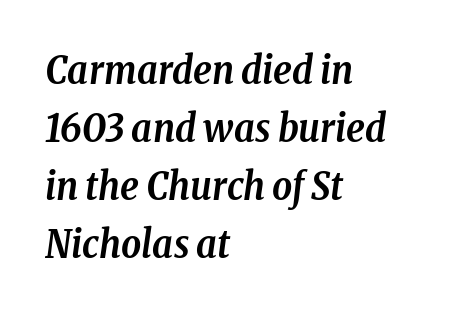
The image shows 39 px semibold, condensed serif type, italic (leaning right); set left-aligned, normal line spacing (1.49x), normal letter spacing, not underlined; low stroke contrast and a medium x-height.
